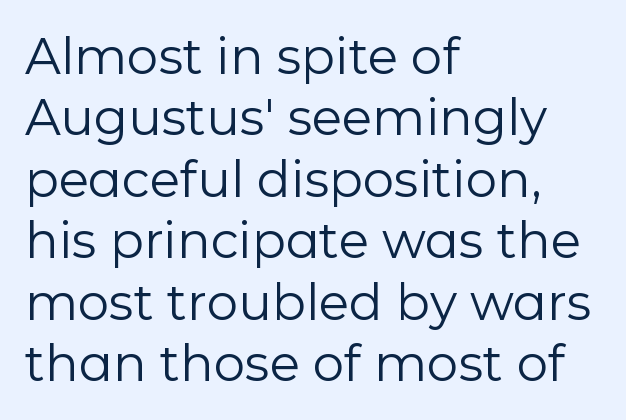
Horizontally, the lines are justified to the leading edge only. Caption: face not bold, strokes unweighted. The letterforms sit shoulder to shoulder at normal distance. Here the designer chose a conventional face with non-uniform glyph widths. Posture: straight, roman, zero tilt. Each row of text sits above clean, open space.
